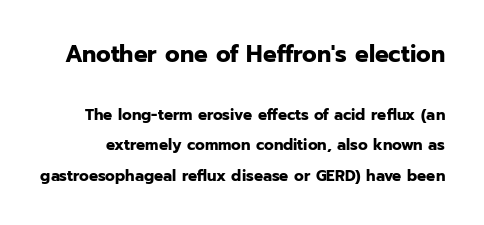
Of the two passages, the one on top uses the larger point size. The letters stand upright; this is a roman face. Bold? Absolutely — the strokes are thick and heavy. Is the letter spacing exaggerated? No — it looks like the ordinary default. The passage shown is not underscored anywhere. Each new line begins a long way beneath the previous one.
